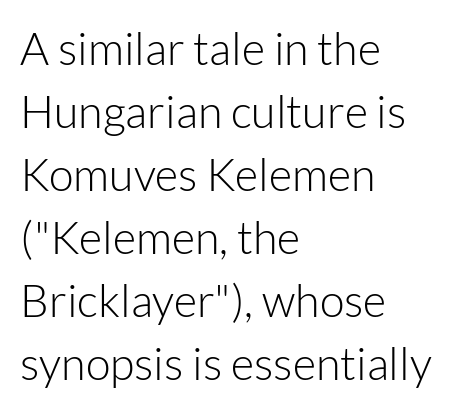
{"serif": "no", "italic": "no", "bold": "no", "weight": "light", "width": "normal", "stroke_contrast": "low", "x_height": "medium", "monospaced": "no", "underline": "no", "align": "left", "line_spacing": "normal", "line_spacing_ratio": 1.4, "letter_spacing": "normal", "letter_spacing_em": 0.0, "glyph_px": 45}
